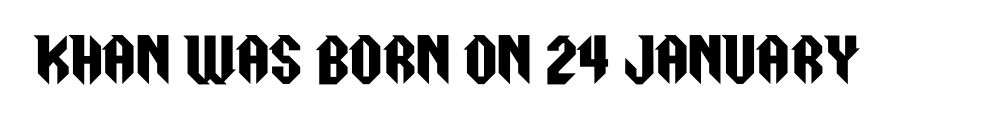
Honestly, the letter spacing is just normal — you wouldn't notice it. Varying glyph widths throughout — classic text-font behaviour. No italicization has been applied; the sample stays upright. The rendering shows plain stroke endings on the letterforms — a sans-serif design. Has an underline been added? It has not.
